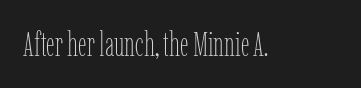
{"italic": "no", "bold": "no", "weight": "thin", "width": "condensed", "stroke_contrast": "low", "x_height": "medium", "monospaced": "no", "underline": "no", "letter_spacing": "normal", "letter_spacing_em": 0.0, "glyph_px": 34}
